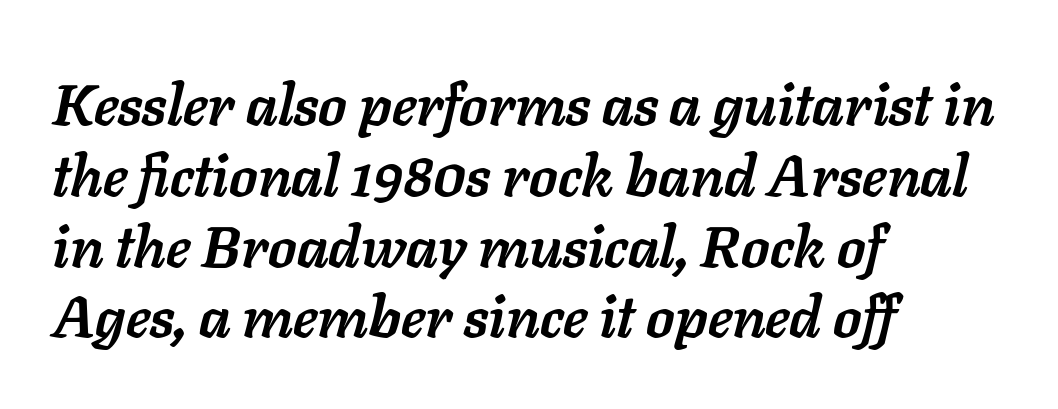
{"italic": "yes", "lean": "right", "slant_degrees": 11, "bold": "yes", "weight": "semibold", "width": "normal", "stroke_contrast": "low", "x_height": "medium", "monospaced": "no", "underline": "no", "align": "left", "line_spacing_ratio": 1.22, "letter_spacing": "normal", "letter_spacing_em": 0.0, "glyph_px": 58}
